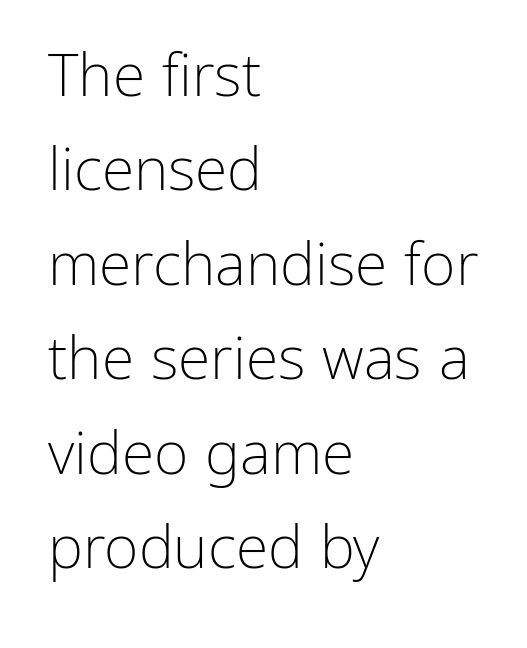
The image shows 59 px light sans-serif type, upright; set left-aligned, normal line spacing (1.6x), normal letter spacing, not underlined; low stroke contrast and a medium x-height.
